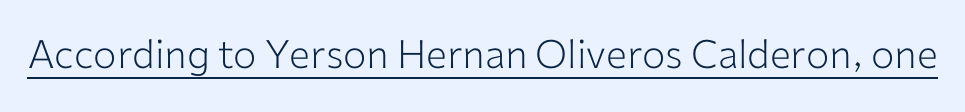
Q: Is the text bold? A: No.
Q: Is the text italic (slanted)? A: No, it is upright.
Q: Is the typeface a serif or a sans-serif typeface? A: Sans-serif.
Q: Is the text underlined? A: Yes.
Q: Is the spacing between letters normal or unusually wide? A: Normal.
Q: Width (condensed, normal, or wide)? A: Normal.
Q: Stroke contrast? A: Low.
Q: x-height? A: Medium.
Q: Monospaced? A: No.
